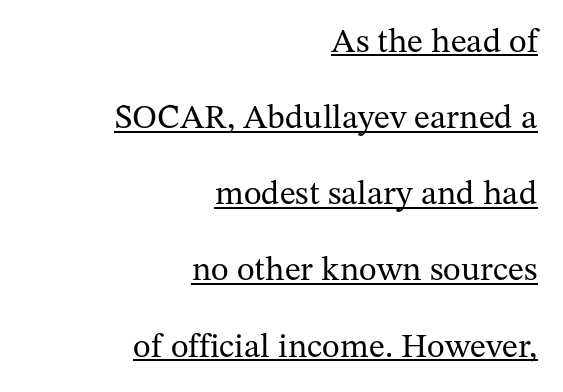
Observe the serifs anchoring each vertical stroke in this sample. Vertical stems look standard width or narrower in stroke. The tracking reads as untouched default to a designer's eye. The rag falls on the left side of this text block. Here the designer chose a conventional face with non-uniform glyph widths. A typesetter would mark this as roman, not italic.
